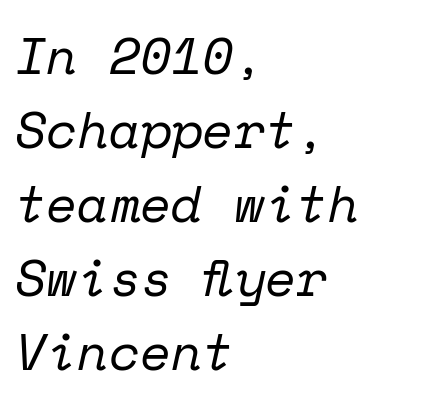
Leftover space on each line is placed entirely after the last word. Each letter, wide or thin by design, is forced into the same width here. The typeface chosen for these lines features serifs. Short note: letters normally spaced.
